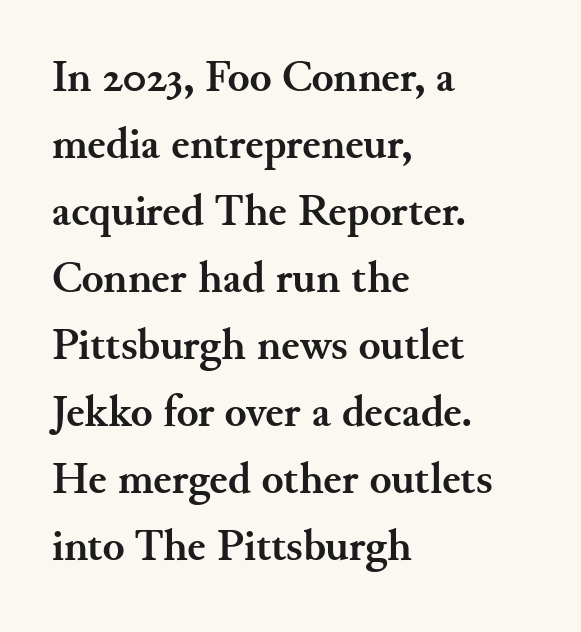
The image shows 45 px semibold serif type, upright; set left-aligned, normal line spacing (1.49x), normal letter spacing, not underlined; medium stroke contrast and a small x-height.
